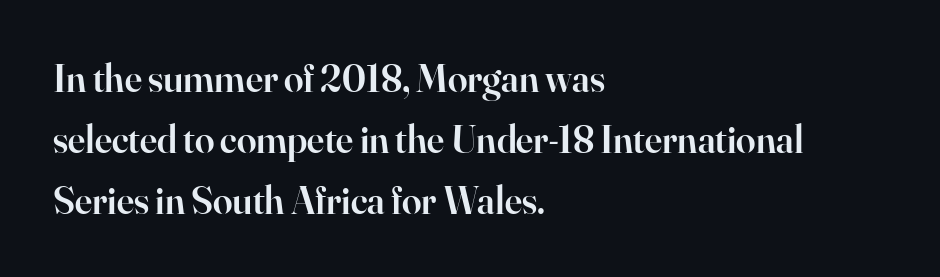
The image shows 39 px semibold serif type, upright; set left-aligned, normal line spacing (1.56x), normal letter spacing, not underlined; high stroke contrast and a small x-height.
